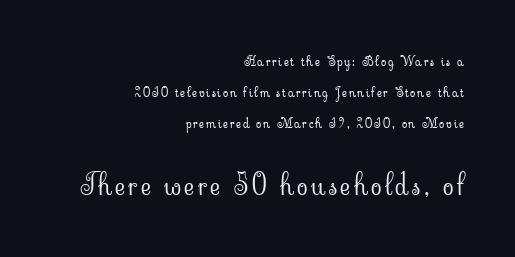
Q: Is the text bold? A: No.
Q: Is the text italic (slanted)? A: No, it is upright.
Q: Is the typeface a serif or a sans-serif typeface? A: Serif.
Q: Is the text underlined? A: No.
Q: How is the paragraph aligned? A: Right-aligned.
Q: Is the spacing between lines tight, normal or loose? A: Loose.
Q: Which block of text is set in a larger size, the first (top) or the second (bottom)? A: The second (bottom) one.
Q: Width (condensed, normal, or wide)? A: Normal.
Q: Stroke contrast? A: Low.
Q: x-height? A: Small.
Q: Monospaced? A: No.
